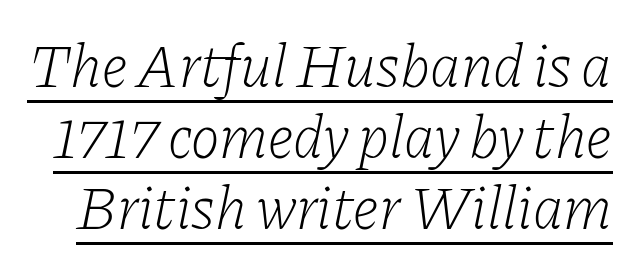
Q: Is the text bold? A: No.
Q: Is the text italic (slanted)? A: Yes, it leans right by about 11 degrees.
Q: Is the typeface a serif or a sans-serif typeface? A: Serif.
Q: Is the text underlined? A: Yes.
Q: Is the spacing between letters normal or unusually wide? A: Normal.
Q: Width (condensed, normal, or wide)? A: Normal.
Q: Stroke contrast? A: Low.
Q: x-height? A: Medium.
Q: Monospaced? A: No.
